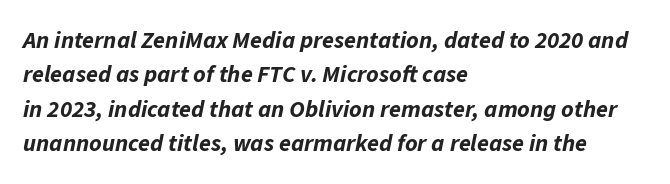
{"italic": "yes", "lean": "right", "slant_degrees": 11, "bold": "yes", "underline": "no", "align": "left", "line_spacing": "normal", "line_spacing_ratio": 1.43, "letter_spacing": "normal", "letter_spacing_em": 0.0, "glyph_px": 24}
